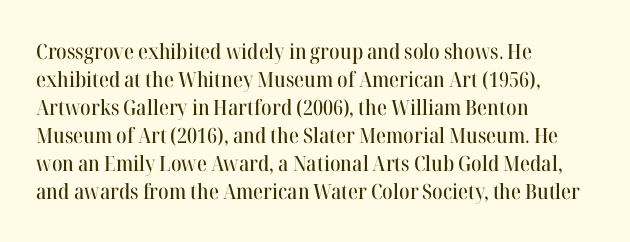
Q: Is the text italic (slanted)? A: No, it is upright.
Q: Is the text underlined? A: No.
Q: How is the paragraph aligned? A: Left-aligned.
Q: Is the spacing between letters normal or unusually wide? A: Normal.
Q: Is the spacing between lines tight, normal or loose? A: Normal.
